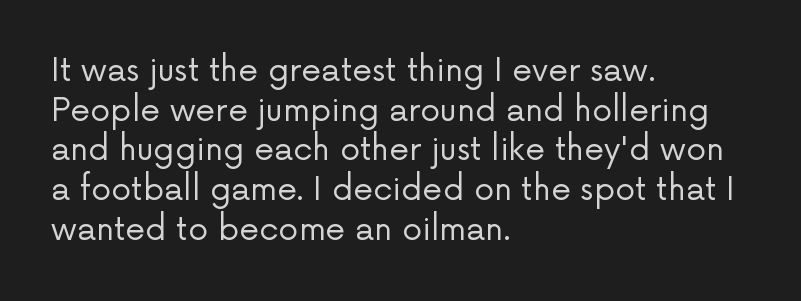
The image shows 32 px regular-weight sans-serif type, upright; set left-aligned, line spacing 1.24x, normal letter spacing, not underlined; low stroke contrast and a medium x-height.
